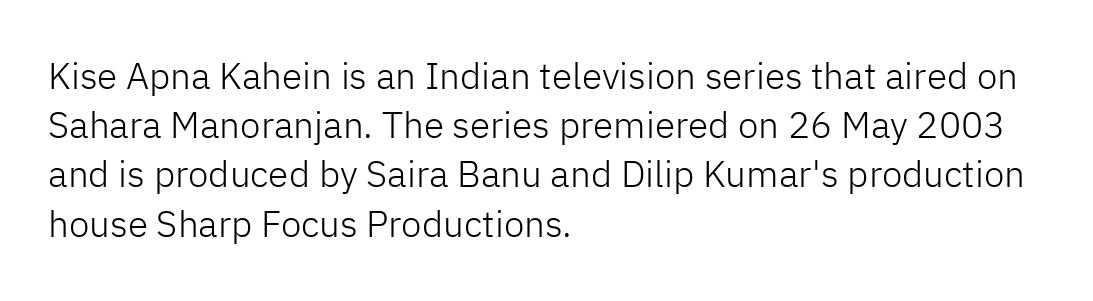
The image shows 37 px light sans-serif type, upright; set left-aligned, normal line spacing (1.33x), normal letter spacing, not underlined; low stroke contrast and a medium x-height.
